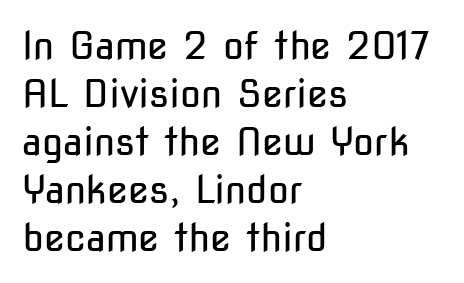
The image shows 38 px regular-weight, condensed sans-serif type, upright; set left-aligned, normal line spacing (1.26x), normal letter spacing, not underlined; low stroke contrast and a medium x-height.
